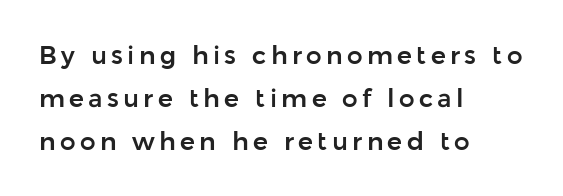
Q: Is the text italic (slanted)? A: No, it is upright.
Q: Is the text underlined? A: No.
Q: How is the paragraph aligned? A: Left-aligned.
